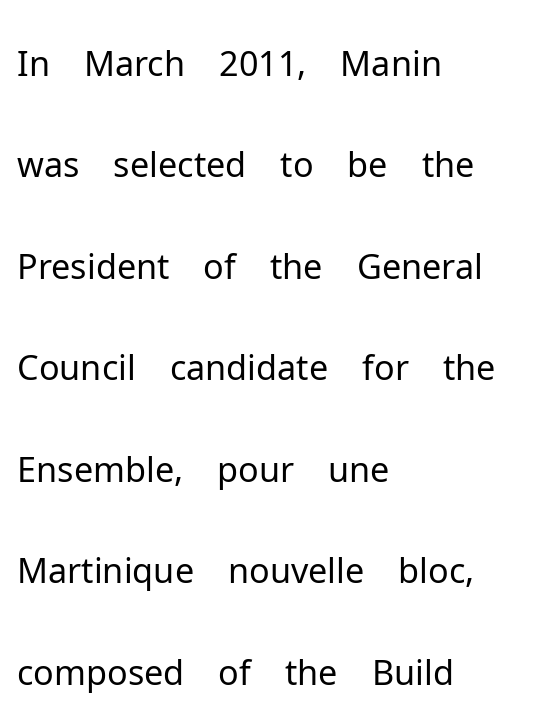
Nobody touched the tracking dial on this one. Nobody drew a line under any word here. The characters display no serif detailing; their extremities are plain. Short and long lines alike share a common starting point at left. This sample uses an upright cut, with every glyph sitting square on the baseline.
